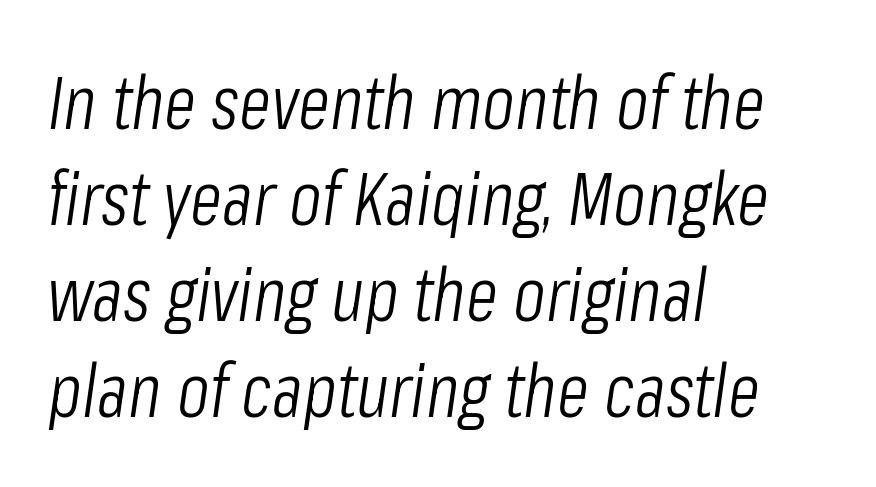
The image shows 75 px light, condensed type, italic (leaning right); set left-aligned, normal line spacing (1.28x), normal letter spacing, not underlined; low stroke contrast and a medium x-height.
